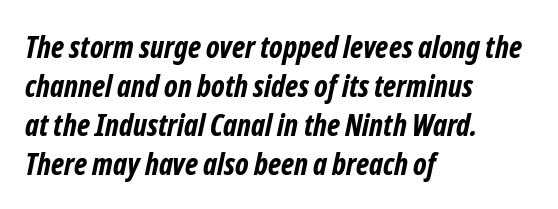
The rendering shows plain stroke endings on the letterforms — a sans-serif design. No word sits above an underline. The letters advance in unequal steps, a hallmark of proportional type. Short and long lines alike share a common starting point at left. Is there much room between lines? A standard amount, neither cramped nor airy. The gaps between neighbouring characters are ordinary and unremarkable.
